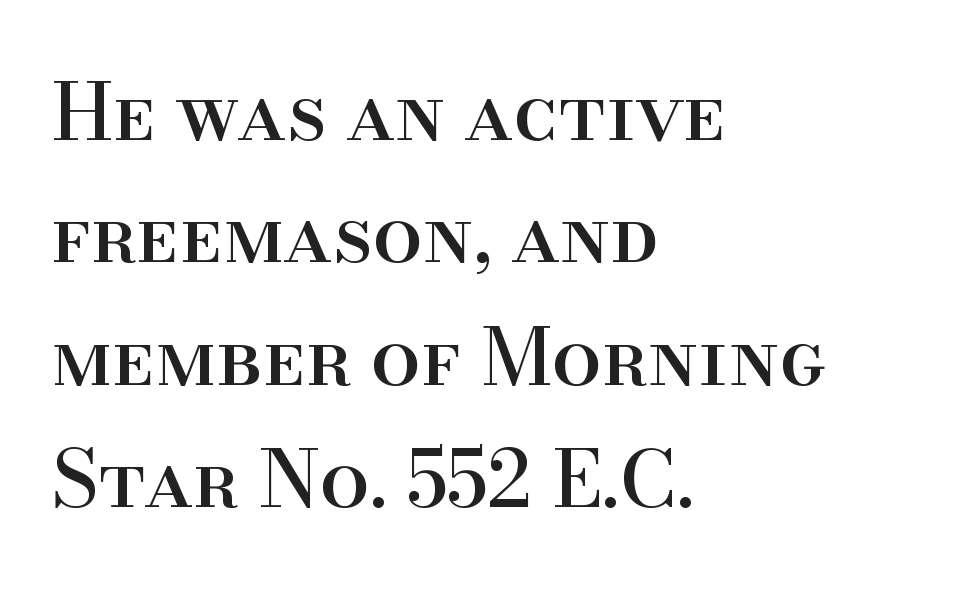
Q: Is the text italic (slanted)? A: No, it is upright.
Q: Is the typeface a serif or a sans-serif typeface? A: Serif.
Q: Is the text underlined? A: No.
Q: How is the paragraph aligned? A: Left-aligned.
Q: Is the spacing between letters normal or unusually wide? A: Normal.
Q: Is the spacing between lines tight, normal or loose? A: Normal.
Q: Width (condensed, normal, or wide)? A: Normal.
Q: Stroke contrast? A: High.
Q: x-height? A: Small.
Q: Monospaced? A: No.
